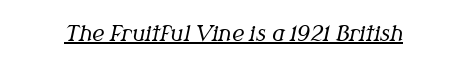
{"italic": "yes", "lean": "right", "slant_degrees": 12, "bold": "no", "underline": "yes", "letter_spacing": "normal", "letter_spacing_em": 0.0, "glyph_px": 21}
